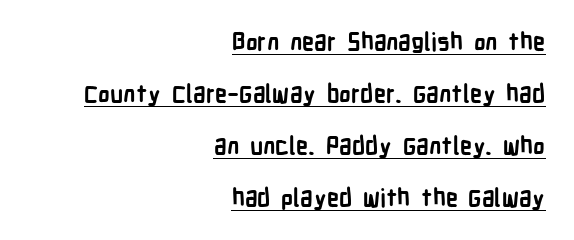
The image shows 24 px bold type, upright; set right-aligned, loose line spacing (2.17x), normal letter spacing, underlined.
